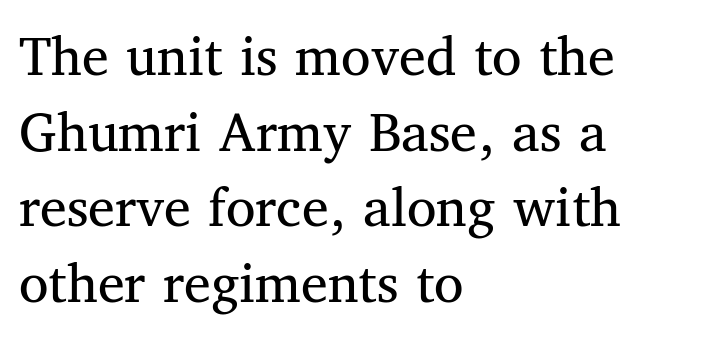
The image shows 60 px regular-weight serif type, upright; set left-aligned, normal line spacing (1.26x), normal letter spacing, not underlined; medium stroke contrast and a medium x-height.
